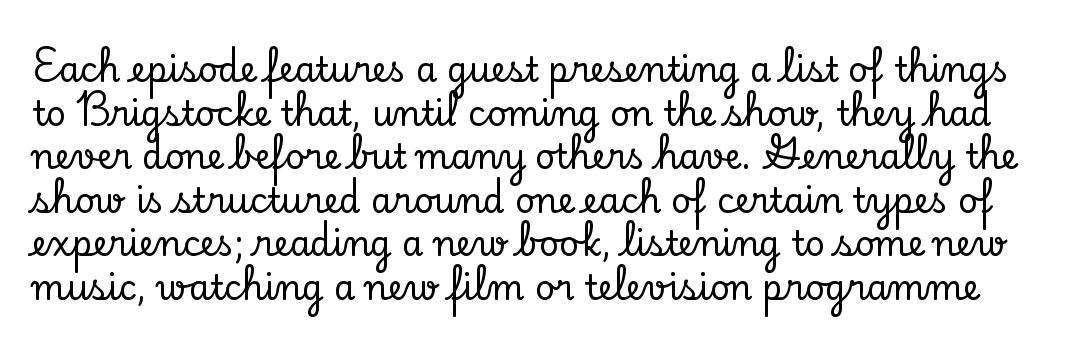
The image shows 34 px serif type, upright; set normal line spacing (1.28x), normal letter spacing, not underlined; low stroke contrast and a small x-height.
